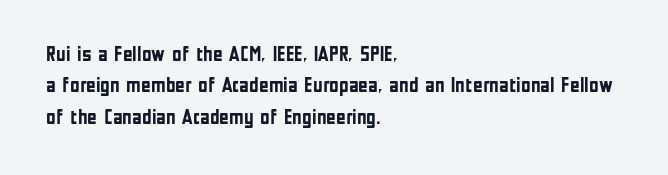
{"italic": "no", "bold": "yes", "underline": "no", "align": "left", "line_spacing": "normal", "line_spacing_ratio": 1.5, "letter_spacing": "normal", "letter_spacing_em": 0.0, "glyph_px": 21}
